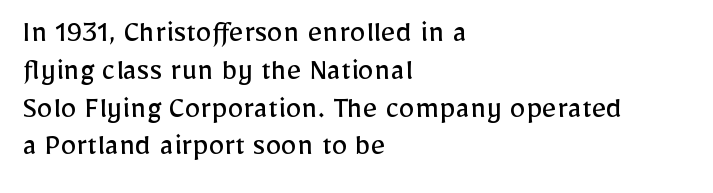
Descender tails drop into unmarked territory. The lettering stays uniformly vertical, giving the passage a roman look. This sample has the flowing, uneven cadence of proportional lettering. The face looks like a standard text weight, possibly lighter. Every row of glyphs begins at an identical x-position on the left.
